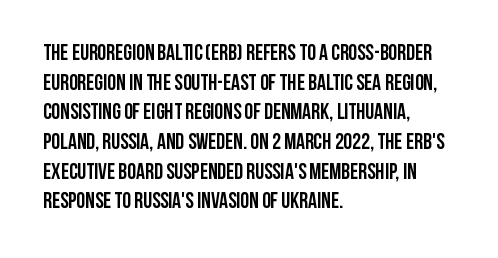
Q: Is the text bold? A: Yes.
Q: Is the text italic (slanted)? A: No, it is upright.
Q: Is the text underlined? A: No.
Q: How is the paragraph aligned? A: Left-aligned.
Q: Is the spacing between letters normal or unusually wide? A: Normal.
Q: Is the spacing between lines tight, normal or loose? A: Normal.
